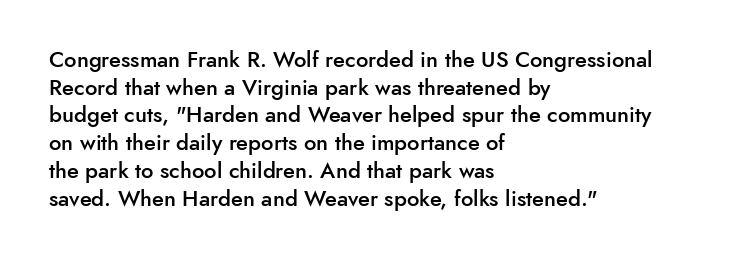
{"italic": "no", "bold": "semi", "underline": "no", "align": "left", "line_spacing": "normal", "line_spacing_ratio": 1.26, "letter_spacing": "normal", "letter_spacing_em": 0.0, "glyph_px": 22}
